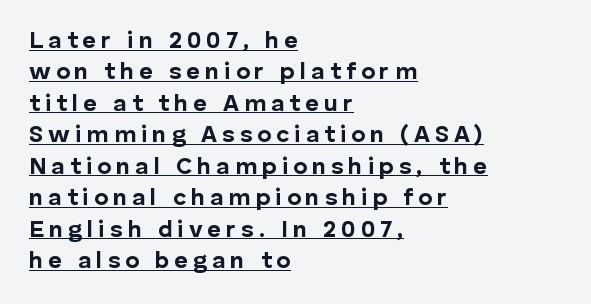
The image shows 24 px bold type, upright; set left-aligned, normal line spacing (1.31x), unusually wide letter spacing (+0.2 em), underlined.
